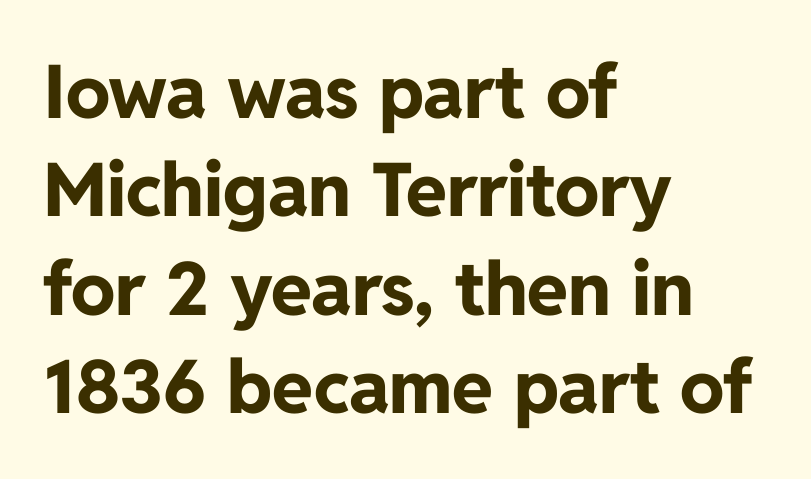
Typographically, this falls in the sans-serif category. You could not count columns in this text — the font is proportionally spaced. Teacher's note: observe the even left margin — that is flush-left alignment. Nobody touched the tracking dial on this one.
